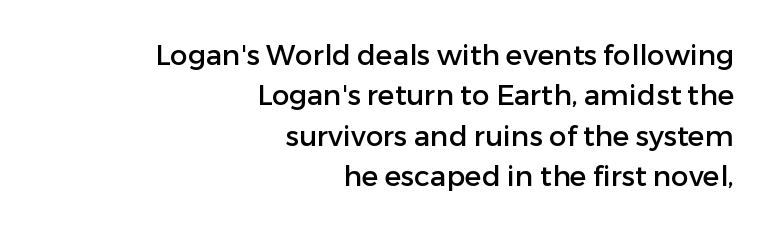
The type family on display is of the sans-serif kind. Students, note that the glyphs here touch the page at normal intervals. The lines sit at an ordinary, default distance from one another. The paragraph shown leans on its right margin.
